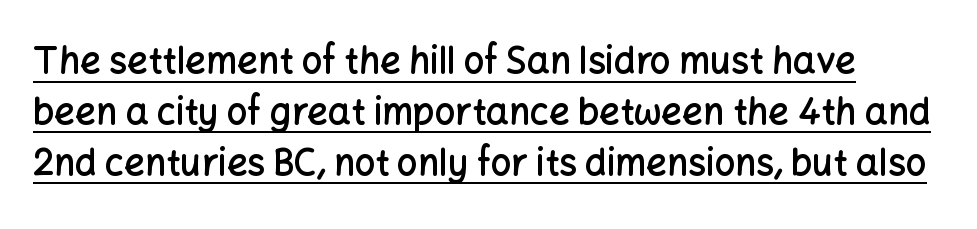
The image shows 36 px semibold sans-serif type, upright; set normal line spacing (1.41x), normal letter spacing, underlined; low stroke contrast and a medium x-height.
